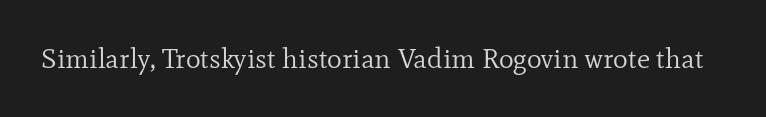
Q: Is the text bold? A: No.
Q: Is the text italic (slanted)? A: No, it is upright.
Q: Is the typeface a serif or a sans-serif typeface? A: Serif.
Q: Is the text underlined? A: No.
Q: Is the spacing between letters normal or unusually wide? A: Normal.
Q: Width (condensed, normal, or wide)? A: Normal.
Q: Stroke contrast? A: Low.
Q: x-height? A: Small.
Q: Monospaced? A: No.
